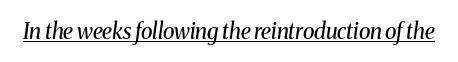
The image shows 22 px text type, italic (leaning right); set normal letter spacing, underlined.
